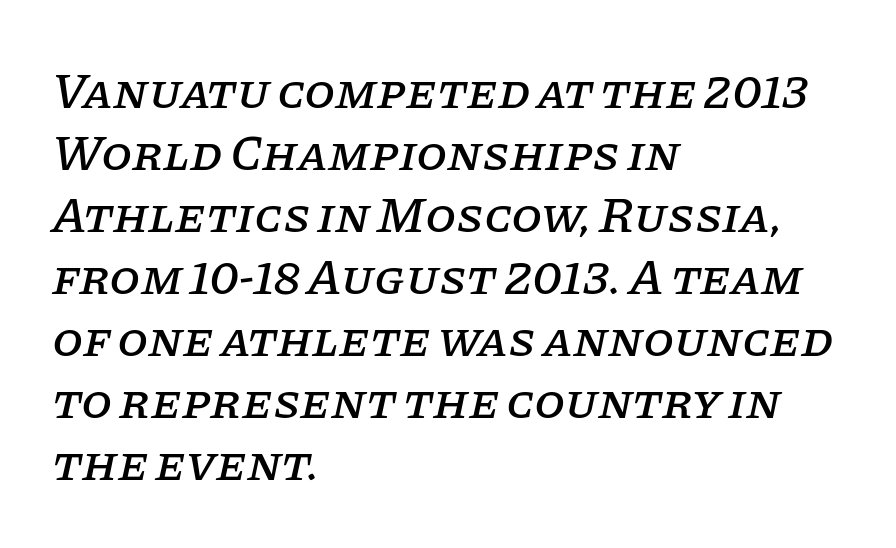
The image shows 50 px serif type, italic (leaning right); set left-aligned, line spacing 1.24x, normal letter spacing, not underlined; low stroke contrast and a large x-height.
